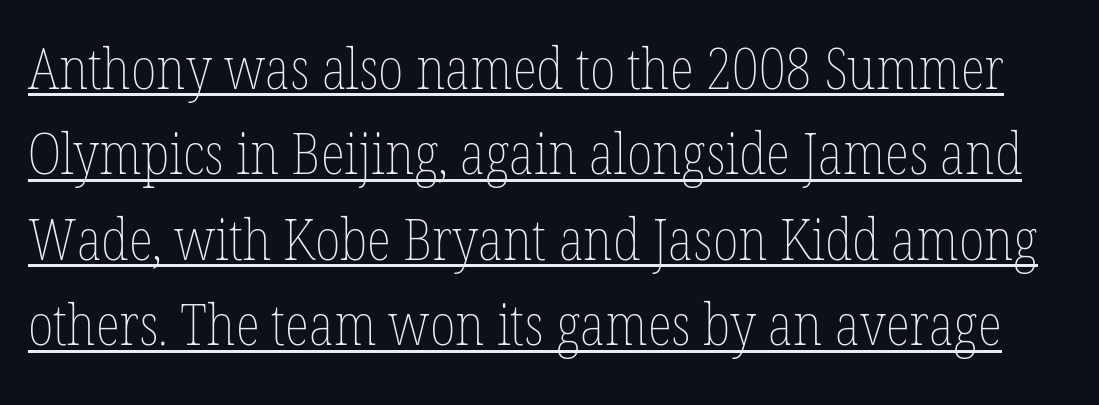
The image shows 57 px thin, condensed type, upright; set normal line spacing (1.5x), normal letter spacing, underlined; low stroke contrast and a medium x-height.
